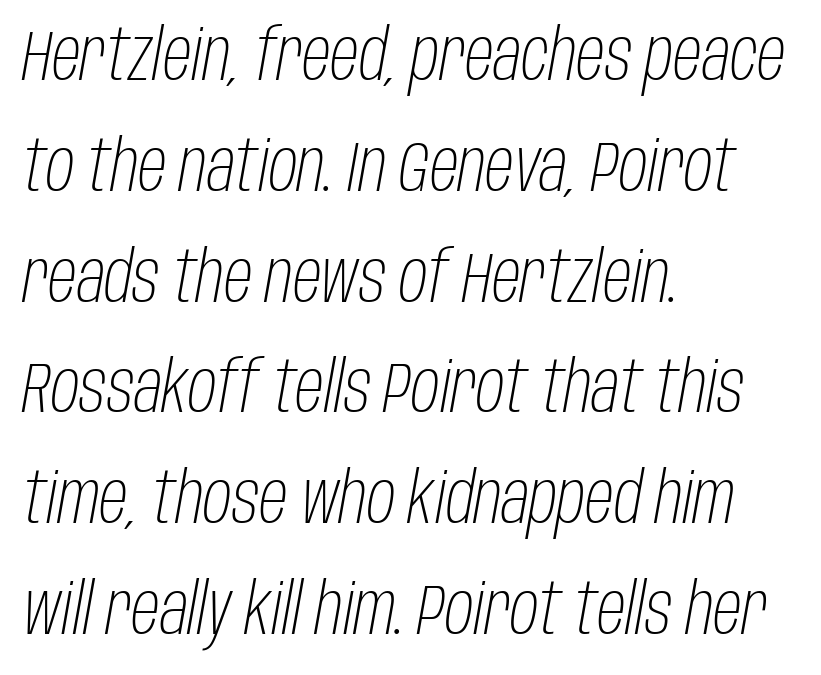
Think of a printed novel: that variable character pitch is what you see here. Regarding leading, the lines here are spaced in the standard way. A typesetter would call this zero additional tracking. Is this a heavy cut? Hardly; it is regular or lighter.
